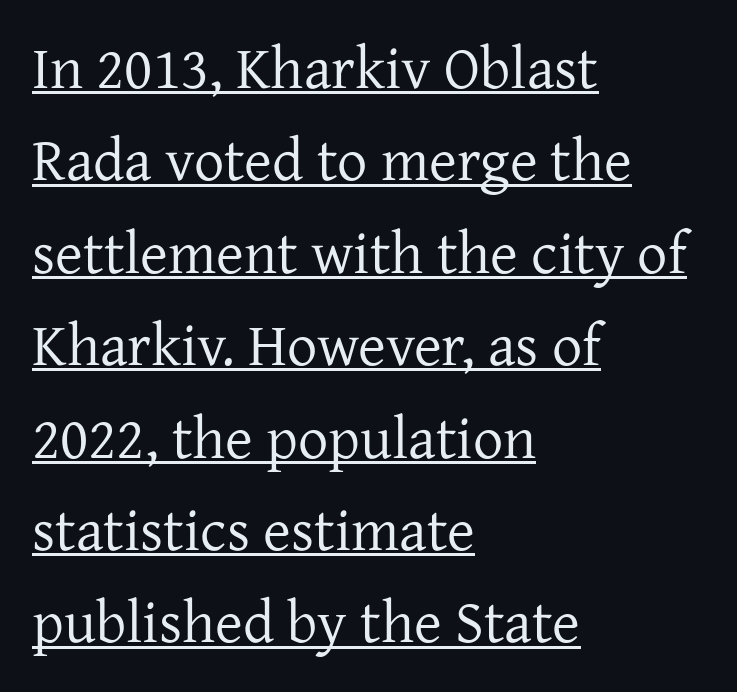
The image shows 60 px regular-weight serif type, upright; set left-aligned, normal line spacing (1.54x), normal letter spacing, underlined; low stroke contrast and a medium x-height.
